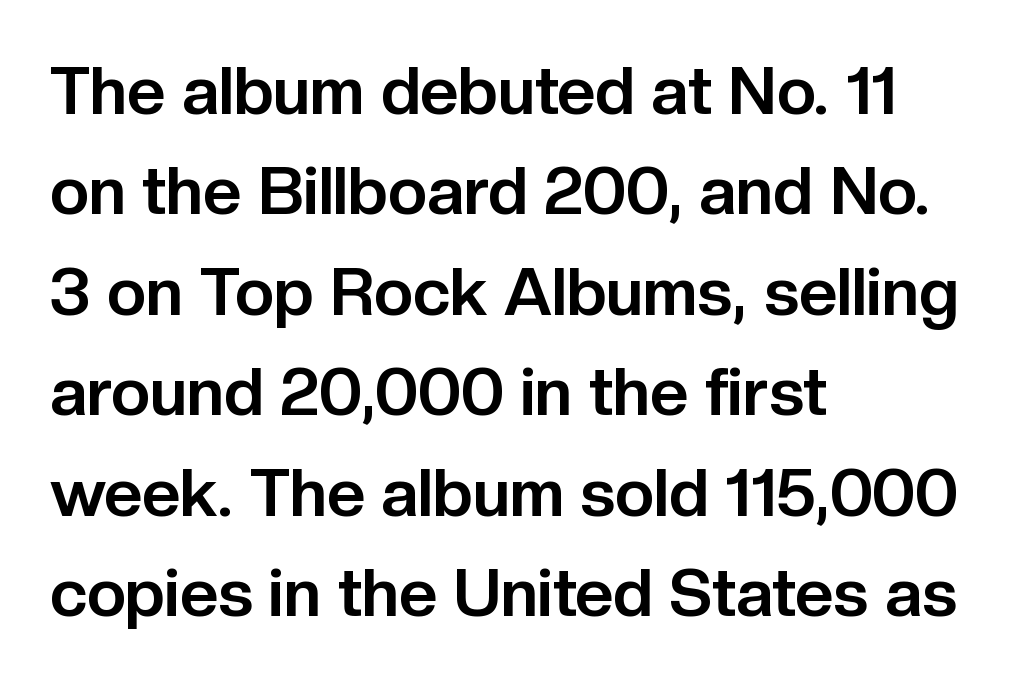
The image shows 67 px bold sans-serif type, upright; set left-aligned, normal line spacing (1.5x), normal letter spacing, not underlined; low stroke contrast and a medium x-height.
